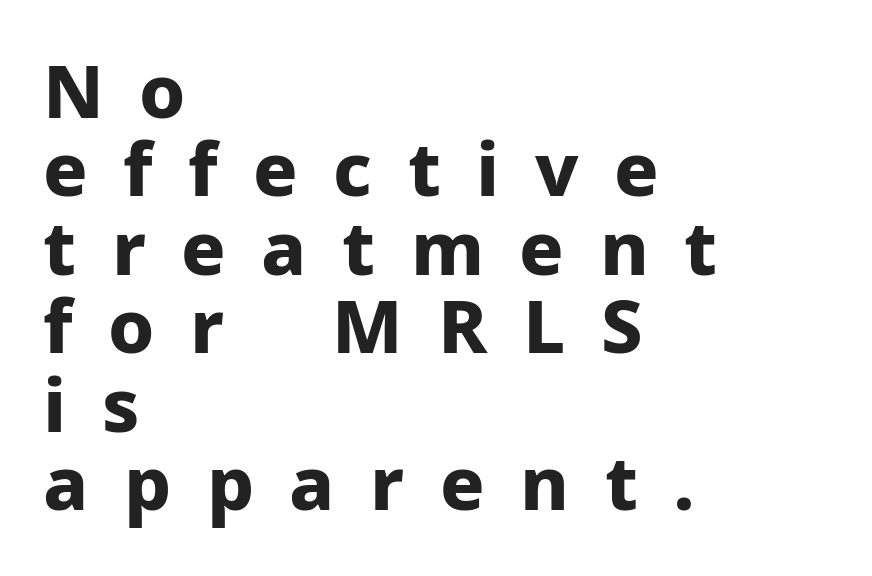
{"serif": "no", "italic": "no", "bold": "yes", "weight": "bold", "width": "normal", "stroke_contrast": "low", "x_height": "medium", "monospaced": "no", "underline": "no", "align": "left", "line_spacing": "tight", "line_spacing_ratio": 1.06, "letter_spacing": "wide", "letter_spacing_em": 0.48, "glyph_px": 74}
